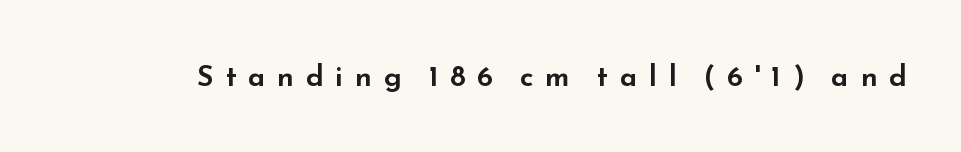
{"serif": "no", "italic": "no", "width": "wide", "stroke_contrast": "low", "x_height": "small", "monospaced": "no", "underline": "no", "letter_spacing": "wide", "letter_spacing_em": 0.4, "glyph_px": 29}
